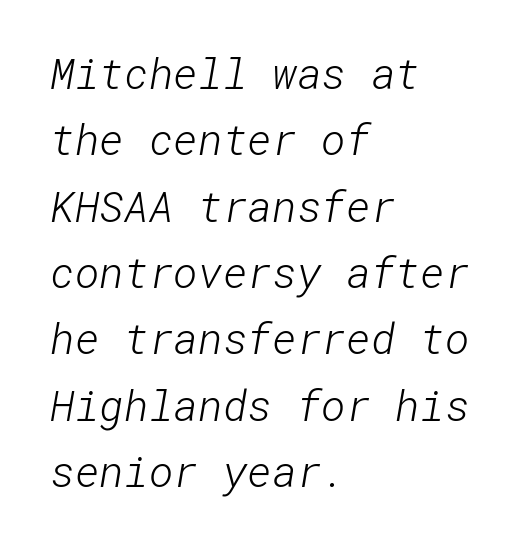
Q: Is the text bold? A: No.
Q: Is the typeface a serif or a sans-serif typeface? A: Sans-serif.
Q: Is the text underlined? A: No.
Q: How is the paragraph aligned? A: Left-aligned.
Q: Is the spacing between letters normal or unusually wide? A: Normal.
Q: Is the spacing between lines tight, normal or loose? A: Normal.
Q: Width (condensed, normal, or wide)? A: Normal.
Q: Stroke contrast? A: Low.
Q: x-height? A: Medium.
